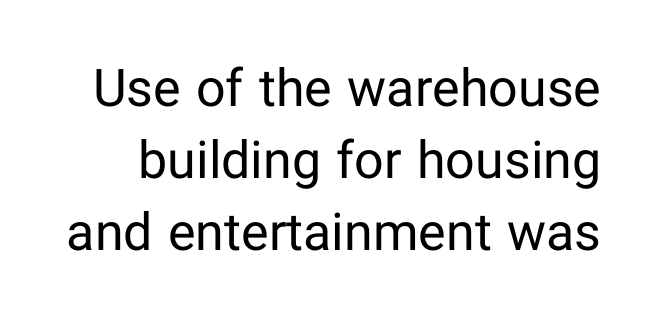
{"serif": "no", "italic": "no", "bold": "no", "weight": "regular", "width": "normal", "stroke_contrast": "low", "x_height": "medium", "monospaced": "no", "underline": "no", "line_spacing": "normal", "line_spacing_ratio": 1.38, "letter_spacing": "normal", "letter_spacing_em": 0.0, "glyph_px": 52}
